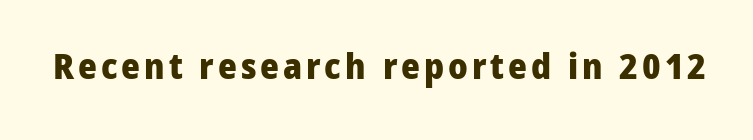
The image shows 36 px heavy sans-serif type, upright; set not underlined; low stroke contrast and a medium x-height.
